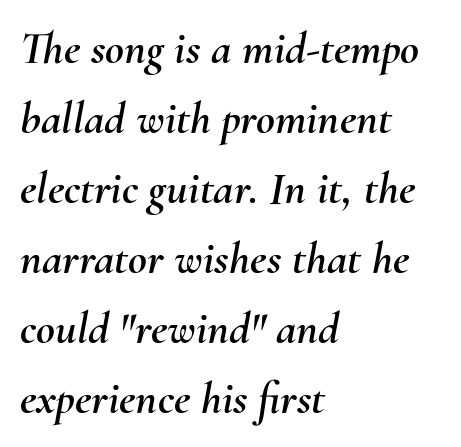
{"italic": "yes", "lean": "right", "slant_degrees": 10, "width": "normal", "stroke_contrast": "medium", "x_height": "small", "monospaced": "no", "underline": "no", "align": "left", "line_spacing": "normal", "line_spacing_ratio": 1.52, "letter_spacing": "normal", "letter_spacing_em": 0.0, "glyph_px": 46}
